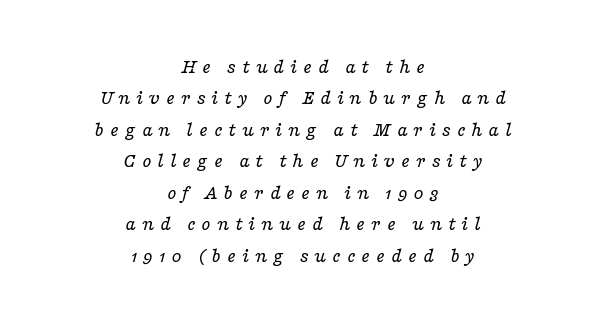
The passage shown is not bold in any degree. The paragraph has two soft edges and a firm central axis. Letter spacing: wide. The foot of each line stays bare and open. Interline gaps are of average width in this sample. The axis of the letterforms is tilted away from vertical.
